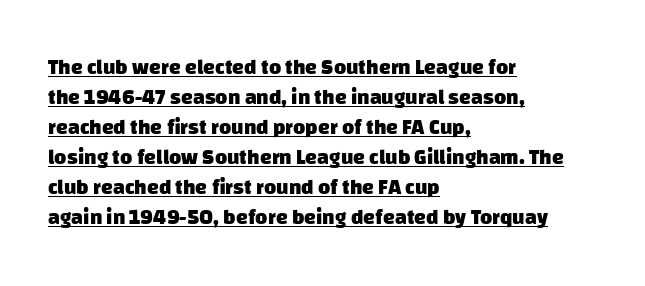
Q: Is the text bold? A: Yes.
Q: Is the text underlined? A: Yes.
Q: How is the paragraph aligned? A: Left-aligned.
Q: Is the spacing between letters normal or unusually wide? A: Normal.
Q: Is the spacing between lines tight, normal or loose? A: Normal.
